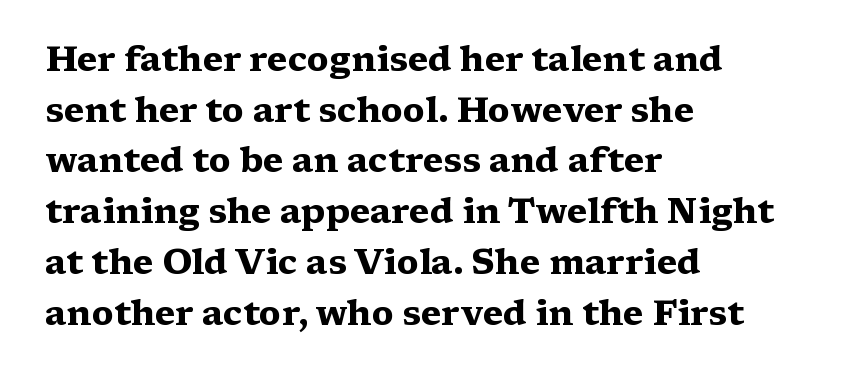
{"serif": "yes", "italic": "no", "bold": "yes", "weight": "heavy", "width": "wide", "stroke_contrast": "medium", "x_height": "medium", "monospaced": "no", "underline": "no", "align": "left", "line_spacing": "normal", "line_spacing_ratio": 1.45, "letter_spacing": "normal", "letter_spacing_em": 0.0, "glyph_px": 35}
